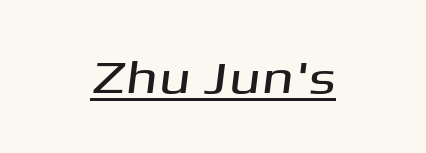
The image shows 46 px wide sans-serif type; set centered, normal letter spacing, underlined; medium stroke contrast and a medium x-height.
